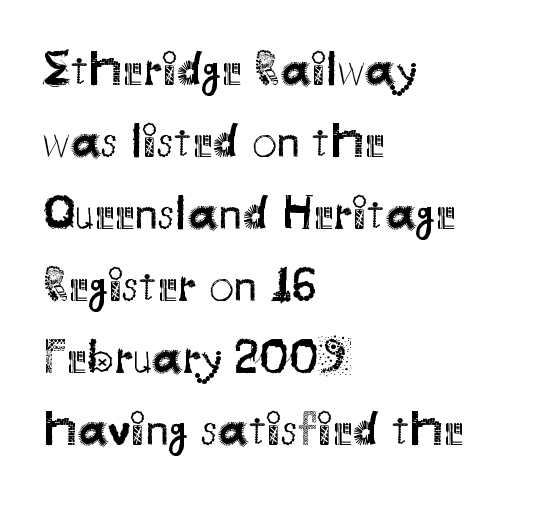
Stroke thickness stays within the range of a standard reading face or lighter. Each letter's strokes conclude bluntly, with no projecting serifs. Every character sits straight up, as roman type does. Horizontal bands of white between lines are of average thickness. Each line starts at the same left margin while the right side varies. Decoration check: the copy has no underline.
